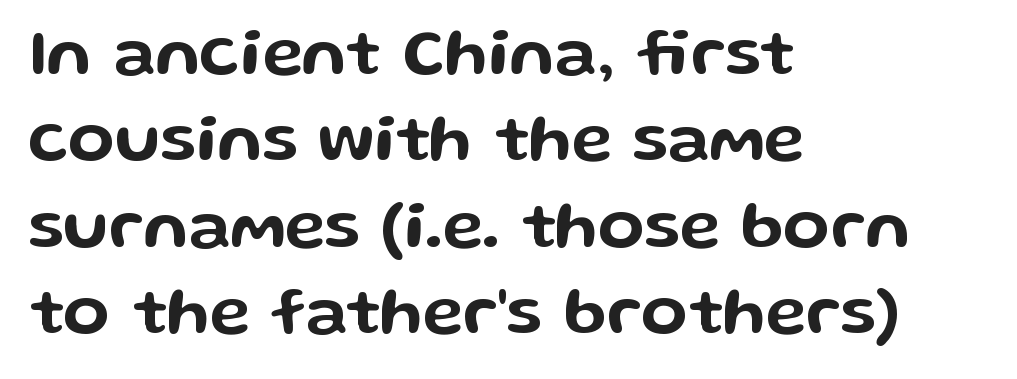
{"serif": "no", "italic": "no", "width": "wide", "stroke_contrast": "low", "x_height": "medium", "monospaced": "no", "underline": "no", "align": "left", "line_spacing": "normal", "line_spacing_ratio": 1.27, "letter_spacing": "normal", "letter_spacing_em": 0.0, "glyph_px": 68}
